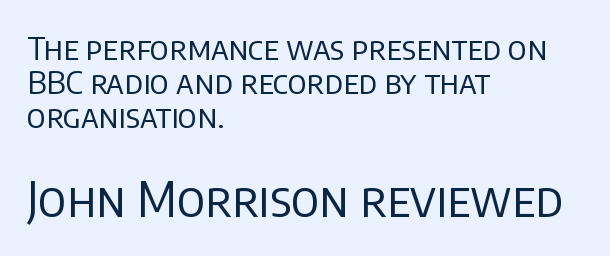
{"serif": "no", "italic": "no", "bold": "no", "weight": "regular", "width": "normal", "stroke_contrast": "low", "x_height": "large", "monospaced": "no", "underline": "no", "align": "left", "line_spacing": "tight", "line_spacing_ratio": 1.06, "letter_spacing": "normal", "letter_spacing_em": 0.0, "larger_block": "second", "size_ratio": 1.5, "glyph_px": 48}
